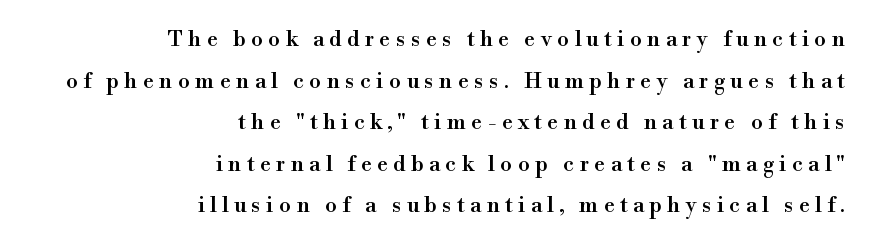
{"italic": "no", "underline": "no", "align": "right", "line_spacing_ratio": 1.89, "letter_spacing": "wide", "letter_spacing_em": 0.24, "glyph_px": 22}
